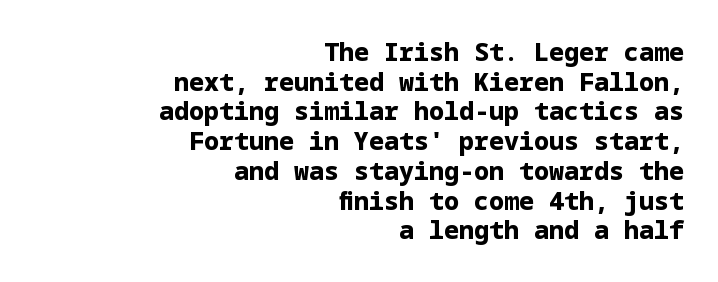
The image shows 25 px bold type, upright; set right-aligned, line spacing 1.19x, normal letter spacing, not underlined.
